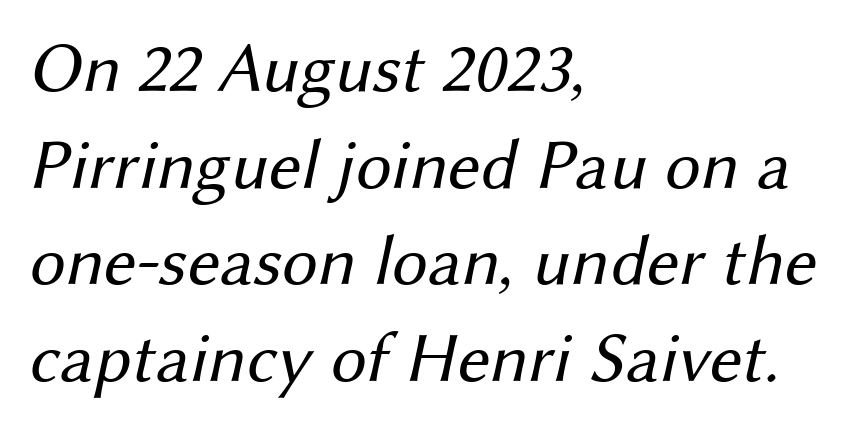
Q: Is the text bold? A: No.
Q: Is the typeface a serif or a sans-serif typeface? A: Sans-serif.
Q: Is the text underlined? A: No.
Q: How is the paragraph aligned? A: Left-aligned.
Q: Is the spacing between letters normal or unusually wide? A: Normal.
Q: Is the spacing between lines tight, normal or loose? A: Normal.
Q: Width (condensed, normal, or wide)? A: Normal.
Q: Stroke contrast? A: Medium.
Q: x-height? A: Medium.
Q: Monospaced? A: No.
